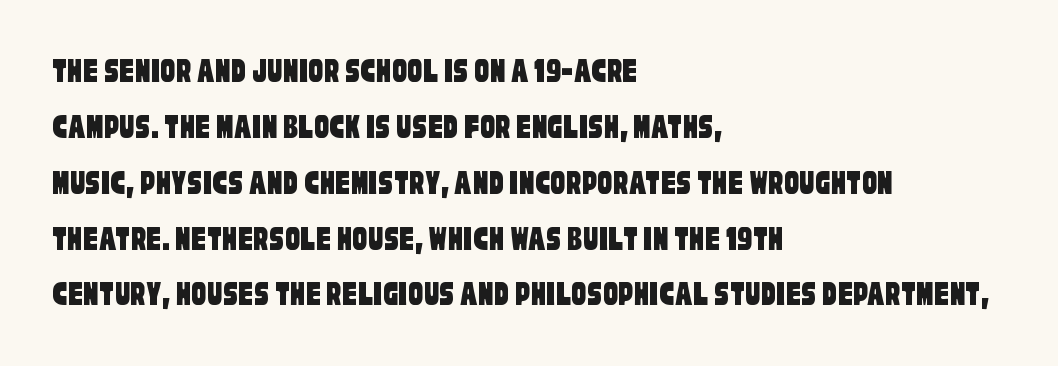
Think of a printed novel: that variable character pitch is what you see here. Rule under the text: the space is simply empty. Is there much room between lines? A standard amount, neither cramped nor airy. Grotesque or geometric, the face here clearly has no serifs. Short and long lines alike share a common starting point at left. You could call the tracking neutral — neither tight nor loose.
